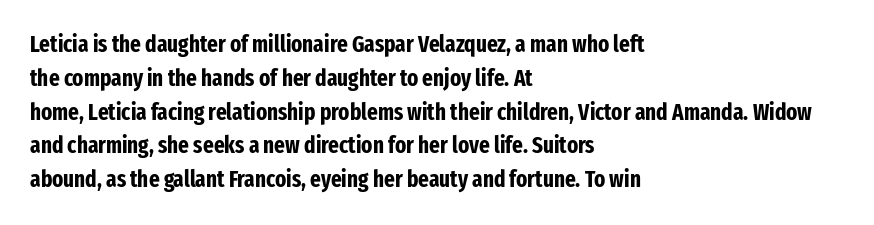
{"italic": "no", "bold": "yes", "underline": "no", "align": "left", "line_spacing": "normal", "line_spacing_ratio": 1.47, "letter_spacing": "normal", "letter_spacing_em": 0.0, "glyph_px": 23}
